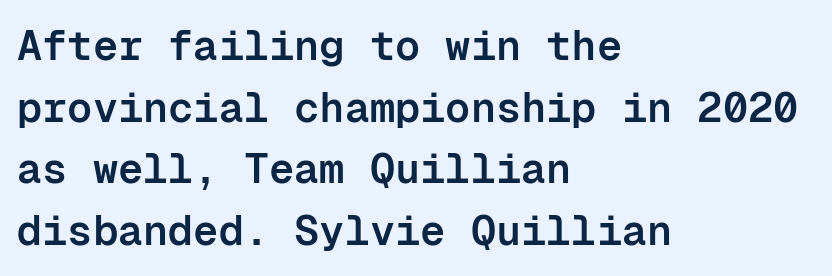
The image shows 42 px semibold sans-serif type, upright, monospaced; set left-aligned, normal line spacing (1.47x), normal letter spacing, not underlined; low stroke contrast and a medium x-height.
